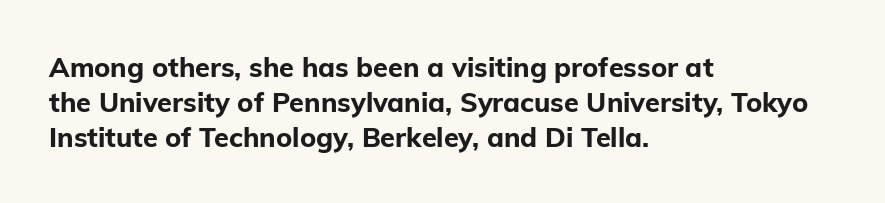
The words here are not underlined. Style check: upright. Typesetter's note: full bold, strokes at maximum text heaviness. Left-aligned paragraph, ragged on the right. One glance says typical: line gaps are just what's usual. Look at the tracking — it's just the regular setting, nothing added.
